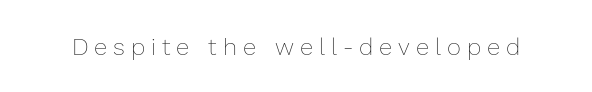
{"italic": "no", "bold": "no", "underline": "no", "letter_spacing": "wide", "letter_spacing_em": 0.25, "glyph_px": 24}
